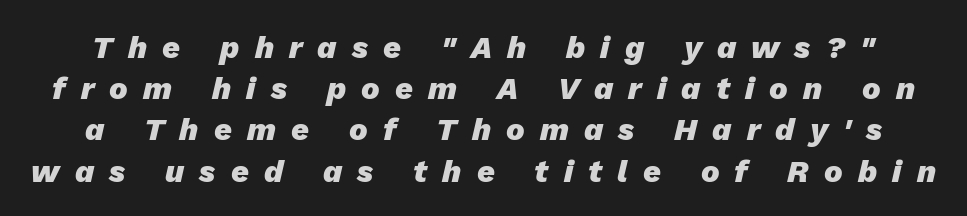
Q: Is the text bold? A: Yes.
Q: Is the text italic (slanted)? A: Yes, it leans right by about 13 degrees.
Q: Is the text underlined? A: No.
Q: Is the spacing between letters normal or unusually wide? A: Unusually wide.
Q: Is the spacing between lines tight, normal or loose? A: Normal.
Q: Width (condensed, normal, or wide)? A: Normal.
Q: Stroke contrast? A: Low.
Q: x-height? A: Medium.
Q: Monospaced? A: No.
